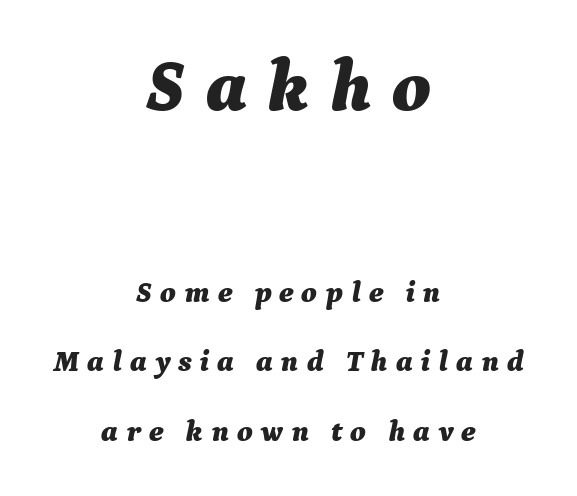
The image shows 74 px bold type, italic (leaning right); set centered, loose line spacing (2.31x), unusually wide letter spacing (+0.26 em), not underlined; the first (top) block is 2.47x larger; medium stroke contrast and a medium x-height.
